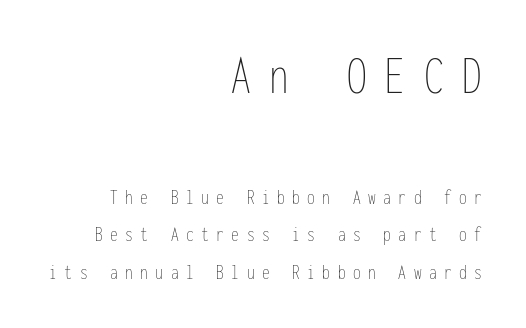
{"italic": "no", "bold": "no", "weight": "thin", "width": "condensed", "stroke_contrast": "low", "x_height": "medium", "monospaced": "yes", "underline": "no", "align": "right", "line_spacing_ratio": 1.71, "letter_spacing": "wide", "letter_spacing_em": 0.34, "larger_block": "first", "size_ratio": 2.55, "glyph_px": 56}
